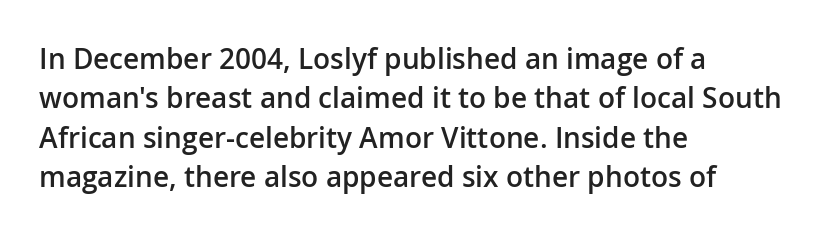
Letterform terminals end flat and unadorned throughout the passage. You could not count columns in this text — the font is proportionally spaced. Short and long lines alike share a common starting point at left. You can tell it's not italic because the verticals are truly vertical. Students, note that the glyphs here touch the page at normal intervals.
